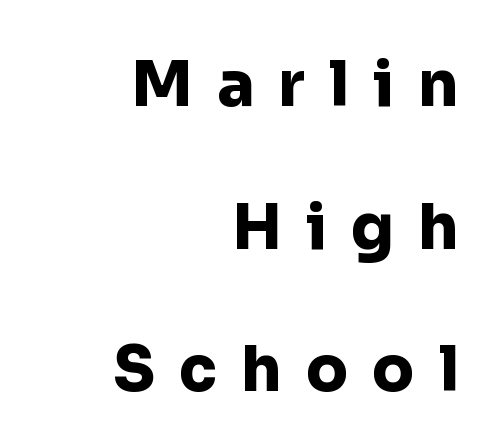
{"serif": "no", "italic": "no", "bold": "yes", "weight": "heavy", "width": "normal", "stroke_contrast": "low", "x_height": "medium", "monospaced": "no", "underline": "no", "align": "right", "line_spacing": "loose", "line_spacing_ratio": 2.3, "letter_spacing": "wide", "letter_spacing_em": 0.39, "glyph_px": 62}
